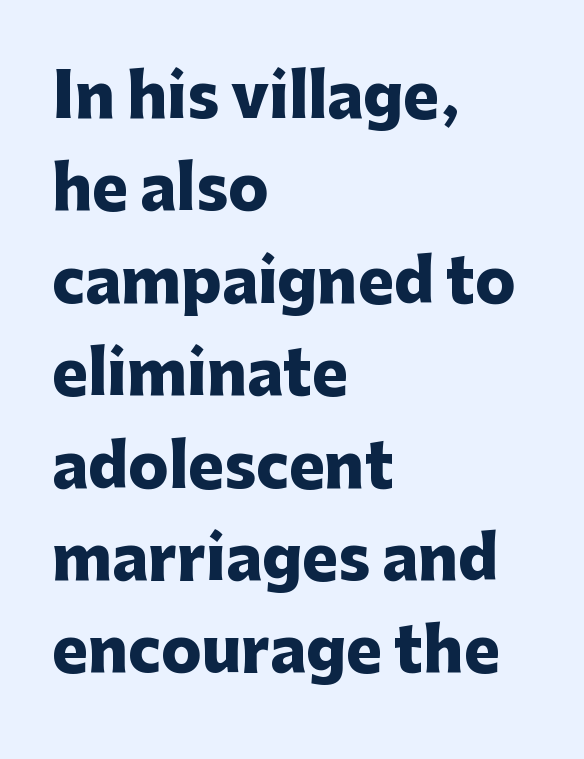
The image shows 60 px heavy sans-serif type, upright; set left-aligned, normal line spacing (1.54x), normal letter spacing, not underlined; low stroke contrast and a medium x-height.
